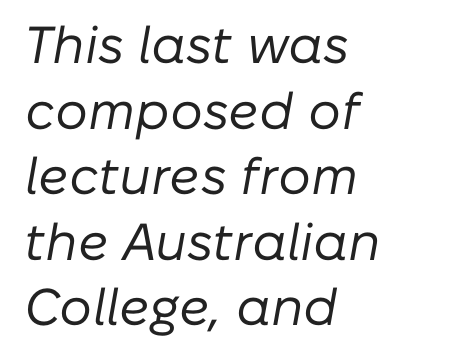
The image shows 52 px regular-weight type, italic (leaning right); set left-aligned, normal line spacing (1.26x), normal letter spacing, not underlined; low stroke contrast and a medium x-height.
